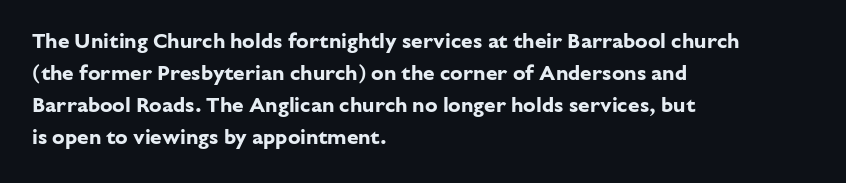
{"italic": "no", "bold": "yes", "underline": "no", "align": "left", "line_spacing": "normal", "line_spacing_ratio": 1.53, "letter_spacing": "normal", "letter_spacing_em": 0.0, "glyph_px": 21}
